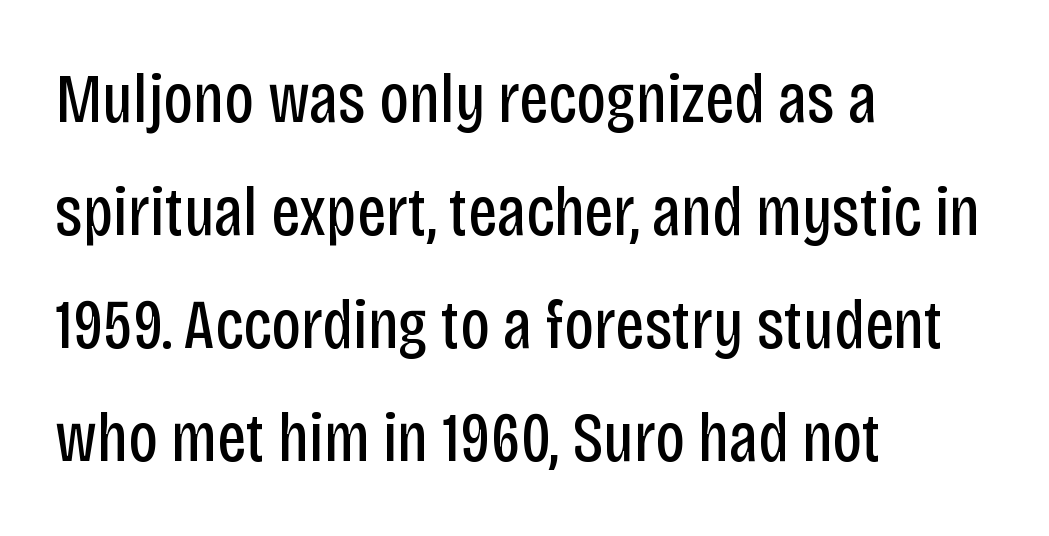
Q: Is the text bold? A: No.
Q: Is the text italic (slanted)? A: No, it is upright.
Q: Is the typeface a serif or a sans-serif typeface? A: Sans-serif.
Q: Is the text underlined? A: No.
Q: How is the paragraph aligned? A: Left-aligned.
Q: Is the spacing between letters normal or unusually wide? A: Normal.
Q: Is the spacing between lines tight, normal or loose? A: Normal.
Q: Width (condensed, normal, or wide)? A: Condensed.
Q: Stroke contrast? A: Low.
Q: x-height? A: Large.
Q: Monospaced? A: No.
